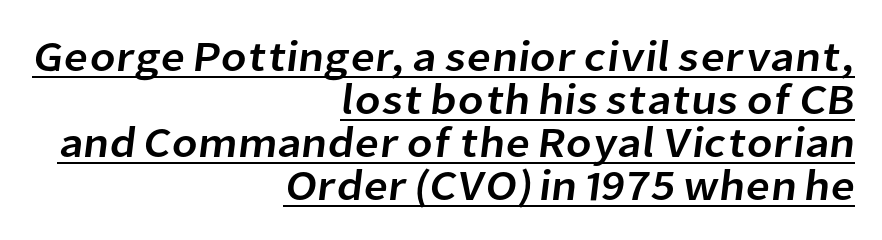
Quick note: underline on. The passage shown stacks its lines with hardly any gap. The text block is weighted toward the right margin, trailing off unevenly leftward. The font family rendered here belongs to the sans-serif group.
